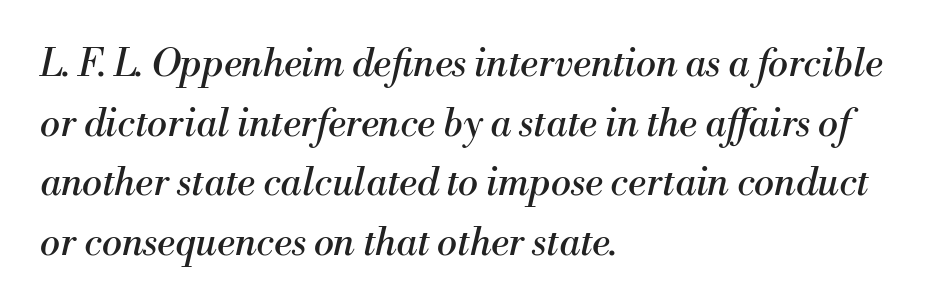
{"serif": "yes", "italic": "yes", "lean": "right", "slant_degrees": 13, "bold": "no", "weight": "regular", "width": "normal", "stroke_contrast": "medium", "x_height": "small", "monospaced": "no", "underline": "no", "align": "left", "line_spacing": "normal", "line_spacing_ratio": 1.57, "letter_spacing": "normal", "letter_spacing_em": 0.0, "glyph_px": 38}
